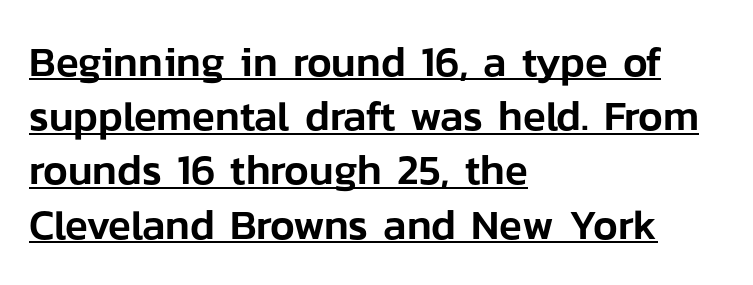
The image shows 42 px sans-serif type, upright; set left-aligned, normal line spacing (1.29x), normal letter spacing, underlined; low stroke contrast and a medium x-height.
